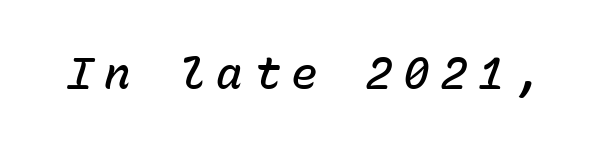
A semibold gives these letters moderate extra thickness, short of bold. The string is rendered with underlining switched off. Inter-character spacing is expanded well beyond the font's built-in metrics. Rendered with sloped, italic letterforms.
